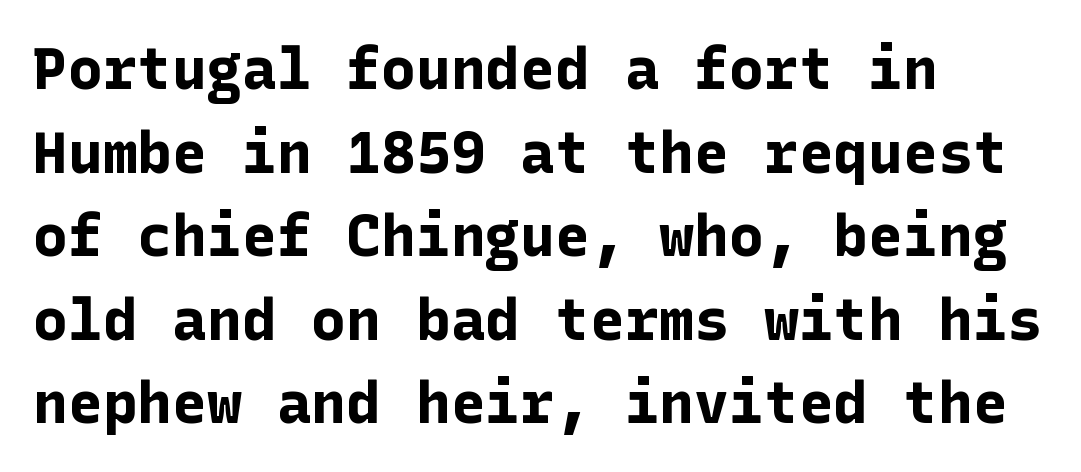
The image shows 58 px bold sans-serif type, upright; set left-aligned, normal line spacing (1.44x), normal letter spacing, not underlined; low stroke contrast and a medium x-height.
